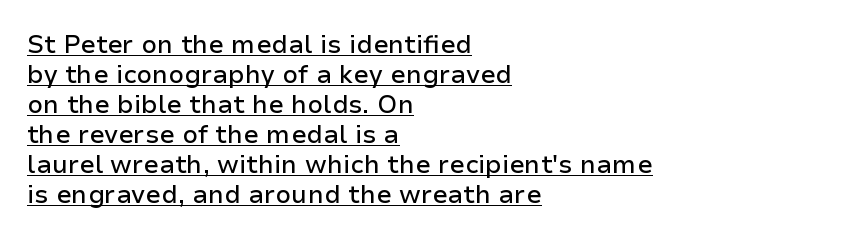
{"italic": "no", "underline": "yes", "align": "left", "line_spacing_ratio": 1.2, "letter_spacing": "normal", "letter_spacing_em": 0.0, "glyph_px": 25}
